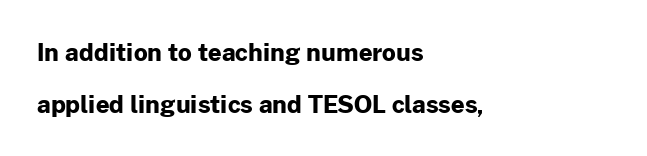
Upright lettering throughout. Compared with an ordinary text face, these strokes are far heavier — a full bold. Vertical spacing — loose. In terms of letterspacing, this is plain default setting. Teacher's note: observe the even left margin — that is flush-left alignment. Just letters on the line, the space beneath them empty.
